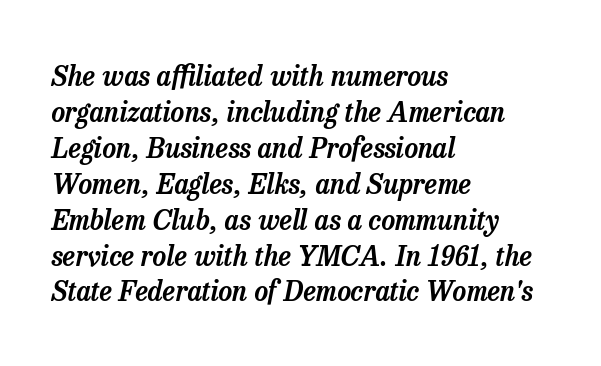
{"italic": "yes", "lean": "right", "slant_degrees": 13, "underline": "no", "align": "left", "line_spacing": "normal", "line_spacing_ratio": 1.33, "letter_spacing": "normal", "letter_spacing_em": 0.0, "glyph_px": 27}
